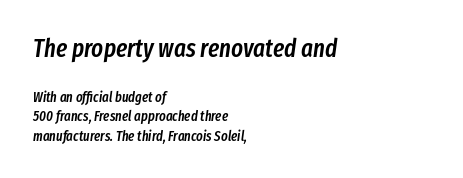
The image shows 25 px text type, italic (leaning right); set left-aligned, normal line spacing (1.39x), normal letter spacing, not underlined; the first (top) block is 1.79x larger.
